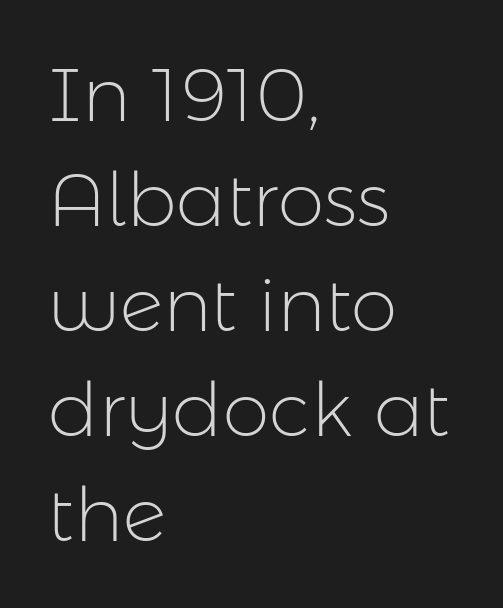
The image shows 75 px light sans-serif type, upright; set left-aligned, normal line spacing (1.4x), normal letter spacing, not underlined; low stroke contrast and a medium x-height.
